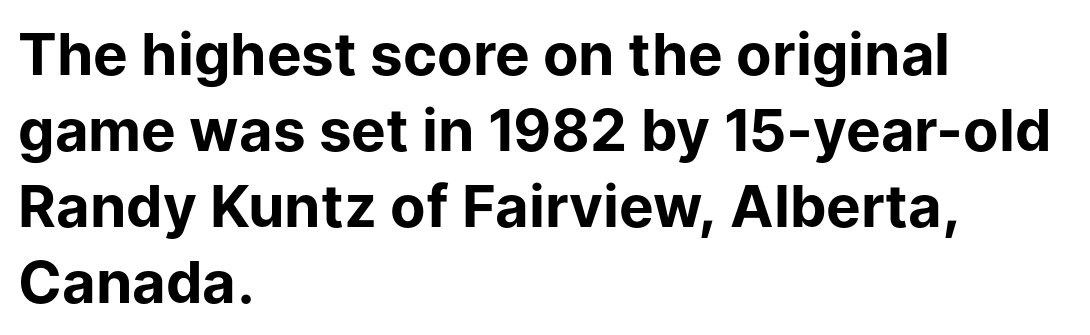
{"serif": "no", "italic": "no", "bold": "yes", "weight": "bold", "width": "normal", "stroke_contrast": "low", "x_height": "medium", "monospaced": "no", "underline": "no", "align": "left", "line_spacing": "normal", "line_spacing_ratio": 1.31, "letter_spacing": "normal", "letter_spacing_em": 0.0, "glyph_px": 58}
